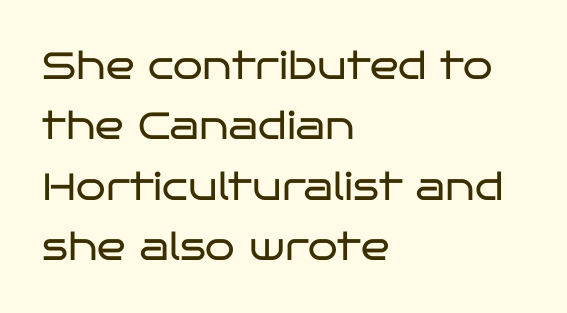
The image shows 38 px regular-weight, wide sans-serif type, upright; set left-aligned, normal line spacing (1.59x), normal letter spacing, not underlined; low stroke contrast and a large x-height.
